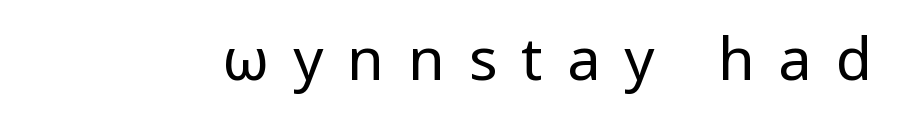
The letters are spread apart with noticeably loose tracking. The letterforms sit at book weight or below. The space directly below the letters is spotless. Think of a printed novel: that variable character pitch is what you see here. Letterform terminals end flat and unadorned throughout the passage.
